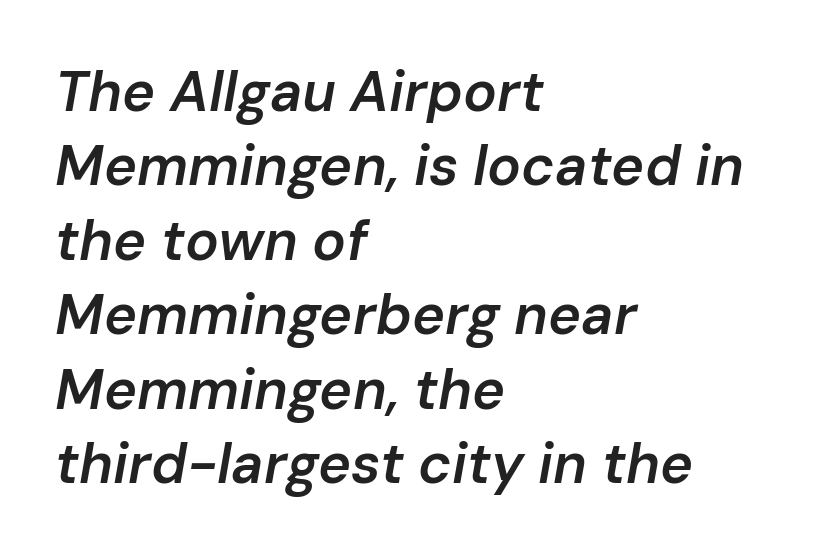
This sample uses plain, unmodified letter spacing. You could not count columns in this text — the font is proportionally spaced. Students, observe: this is what conventionally led text looks like. Plain, unruled lines of type. What weight is shown? A semibold, between regular and bold. This is oblique type, the kind used for emphasis or titles.
